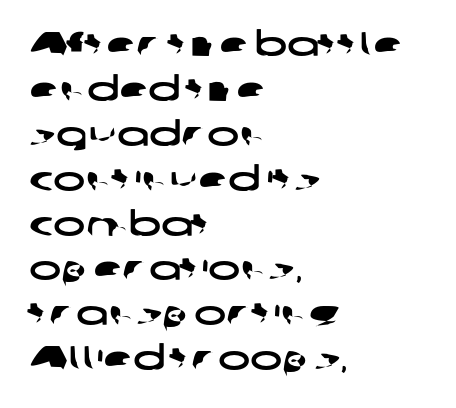
The image shows 34 px wide sans-serif type; set left-aligned, normal line spacing (1.32x), normal letter spacing, not underlined; low stroke contrast and a medium x-height.
